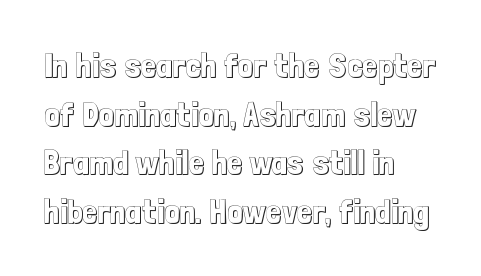
Q: Is the text italic (slanted)? A: No, it is upright.
Q: Is the text underlined? A: No.
Q: How is the paragraph aligned? A: Left-aligned.
Q: Is the spacing between letters normal or unusually wide? A: Normal.
Q: Is the spacing between lines tight, normal or loose? A: Normal.
Q: Width (condensed, normal, or wide)? A: Condensed.
Q: x-height? A: Medium.
Q: Monospaced? A: No.
